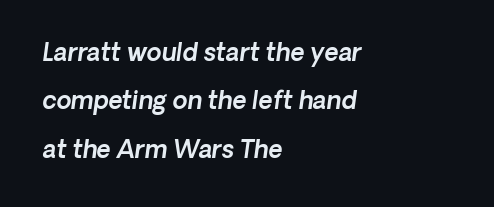
{"italic": "yes", "lean": "right", "slant_degrees": 8, "underline": "no", "align": "left", "line_spacing": "loose", "line_spacing_ratio": 2.02, "letter_spacing": "normal", "letter_spacing_em": 0.0, "glyph_px": 24}
